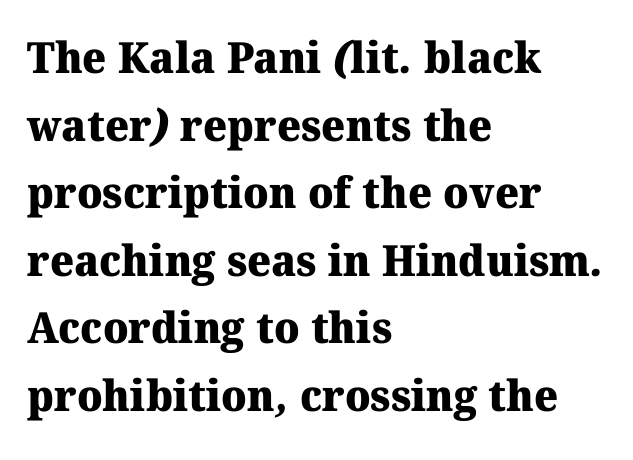
Q: Is the text bold? A: Yes.
Q: Is the typeface a serif or a sans-serif typeface? A: Serif.
Q: Is the text underlined? A: No.
Q: How is the paragraph aligned? A: Left-aligned.
Q: Is the spacing between letters normal or unusually wide? A: Normal.
Q: Is the spacing between lines tight, normal or loose? A: Normal.
Q: Width (condensed, normal, or wide)? A: Normal.
Q: Stroke contrast? A: Medium.
Q: x-height? A: Medium.
Q: Monospaced? A: No.
